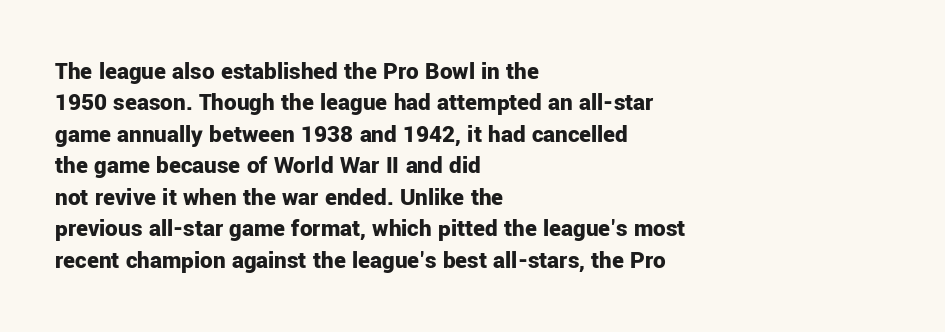
The image shows 25 px bold type, upright; set left-aligned, normal line spacing (1.26x), normal letter spacing, not underlined.
